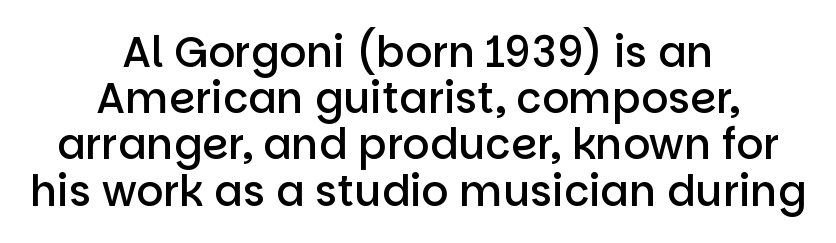
Q: Is the text bold? A: Semi-bold.
Q: Is the text italic (slanted)? A: No, it is upright.
Q: Is the typeface a serif or a sans-serif typeface? A: Sans-serif.
Q: Is the text underlined? A: No.
Q: How is the paragraph aligned? A: Centered.
Q: Is the spacing between letters normal or unusually wide? A: Normal.
Q: Is the spacing between lines tight, normal or loose? A: Tight.
Q: Width (condensed, normal, or wide)? A: Normal.
Q: Stroke contrast? A: Low.
Q: x-height? A: Large.
Q: Monospaced? A: No.
